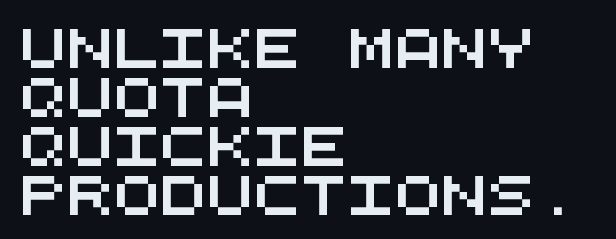
Q: Is the typeface a serif or a sans-serif typeface? A: Sans-serif.
Q: Is the text underlined? A: No.
Q: How is the paragraph aligned? A: Left-aligned.
Q: Is the spacing between letters normal or unusually wide? A: Normal.
Q: Is the spacing between lines tight, normal or loose? A: Normal.
Q: Width (condensed, normal, or wide)? A: Wide.
Q: Stroke contrast? A: Medium.
Q: x-height? A: Large.
Q: Monospaced? A: Yes.
